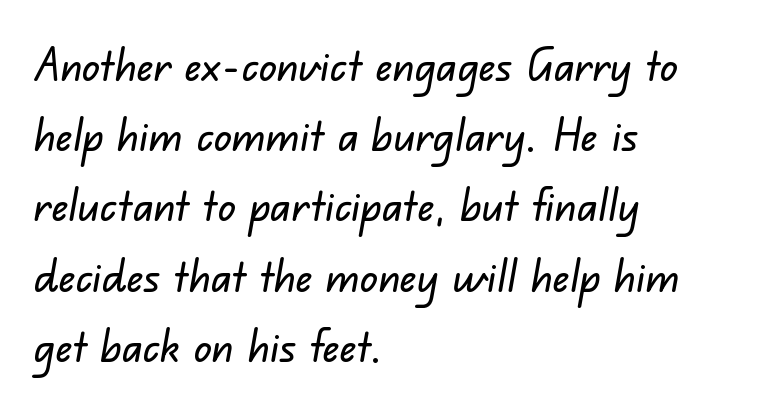
The image shows 45 px sans-serif type; set left-aligned, normal line spacing (1.56x), normal letter spacing, not underlined; low stroke contrast and a small x-height.
